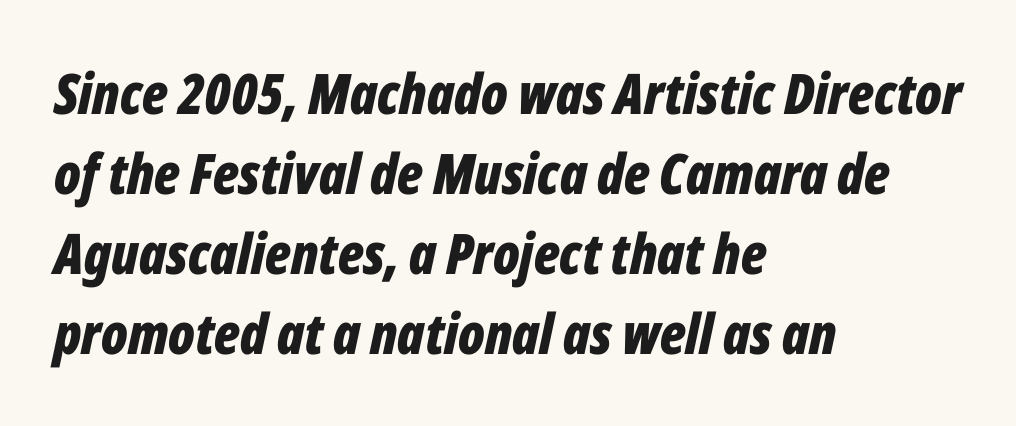
The image shows 56 px bold, condensed type, italic (leaning right); set left-aligned, normal line spacing (1.43x), normal letter spacing, not underlined; low stroke contrast and a medium x-height.
